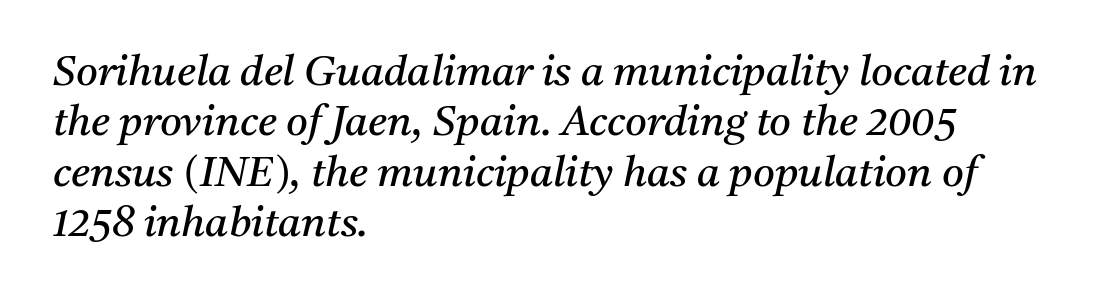
The letterforms sit at book weight or below. The lines are quadded left. A serif font was chosen for this passage. Has an underline been added? It has not.
